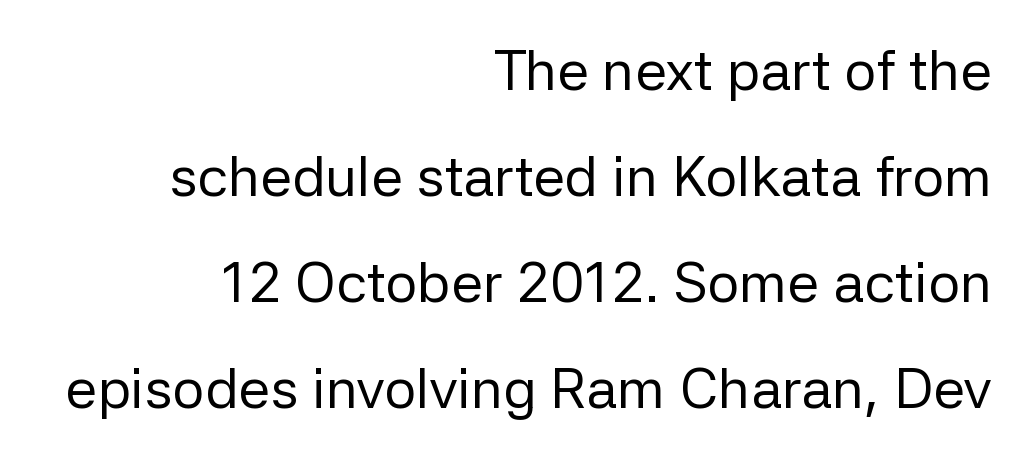
Q: Is the text bold? A: No.
Q: Is the text italic (slanted)? A: No, it is upright.
Q: Is the typeface a serif or a sans-serif typeface? A: Sans-serif.
Q: Is the text underlined? A: No.
Q: How is the paragraph aligned? A: Right-aligned.
Q: Is the spacing between letters normal or unusually wide? A: Normal.
Q: Width (condensed, normal, or wide)? A: Normal.
Q: Stroke contrast? A: Low.
Q: x-height? A: Medium.
Q: Monospaced? A: No.
